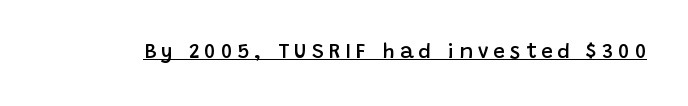
{"italic": "no", "bold": "semi", "underline": "yes", "letter_spacing": "wide", "letter_spacing_em": 0.24, "glyph_px": 21}
